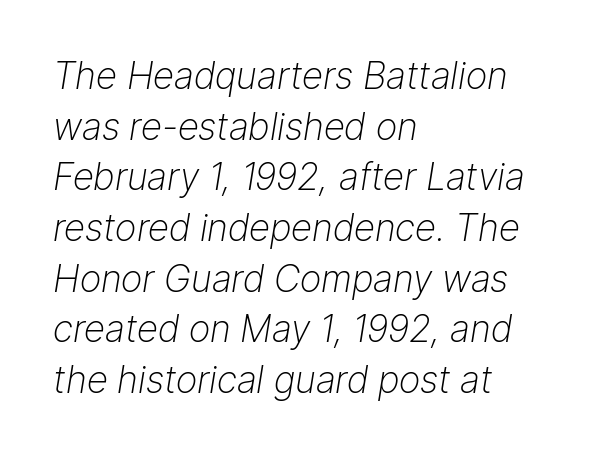
{"italic": "yes", "lean": "right", "slant_degrees": 9, "bold": "no", "weight": "light", "width": "normal", "stroke_contrast": "low", "x_height": "medium", "monospaced": "no", "underline": "no", "align": "left", "line_spacing": "normal", "line_spacing_ratio": 1.37, "letter_spacing": "normal", "letter_spacing_em": 0.0, "glyph_px": 37}
